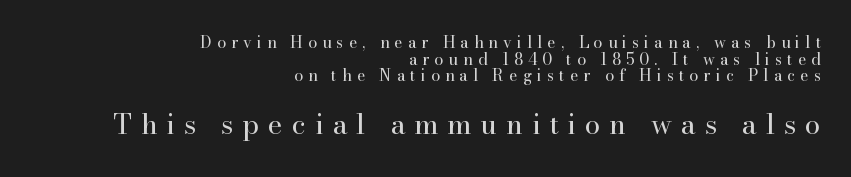
Q: Is the text bold? A: No.
Q: Is the text italic (slanted)? A: No, it is upright.
Q: Is the typeface a serif or a sans-serif typeface? A: Serif.
Q: Is the text underlined? A: No.
Q: How is the paragraph aligned? A: Right-aligned.
Q: Is the spacing between letters normal or unusually wide? A: Unusually wide.
Q: Is the spacing between lines tight, normal or loose? A: Tight.
Q: Which block of text is set in a larger size, the first (top) or the second (bottom)? A: The second (bottom) one.
Q: Width (condensed, normal, or wide)? A: Normal.
Q: Stroke contrast? A: High.
Q: x-height? A: Small.
Q: Monospaced? A: No.
